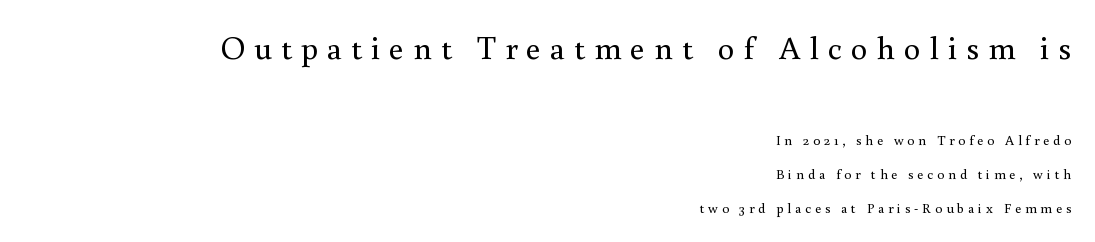
The image shows 33 px regular-weight serif type, upright; set right-aligned, loose line spacing (2.42x), unusually wide letter spacing (+0.27 em), not underlined; the first (top) block is 2.36x larger; medium stroke contrast and a small x-height.
